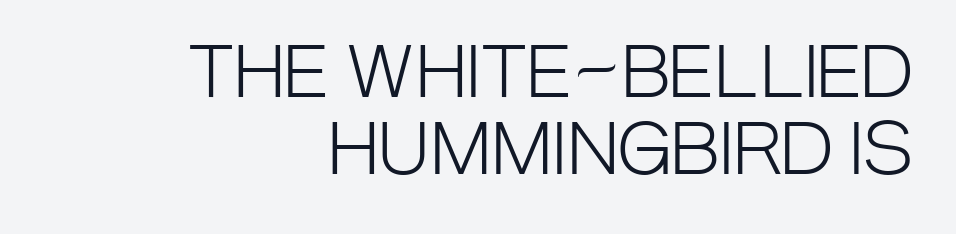
The image shows 69 px light, condensed sans-serif type, upright; set right-aligned, tight line spacing (1.12x), normal letter spacing, not underlined; low stroke contrast and a large x-height.
